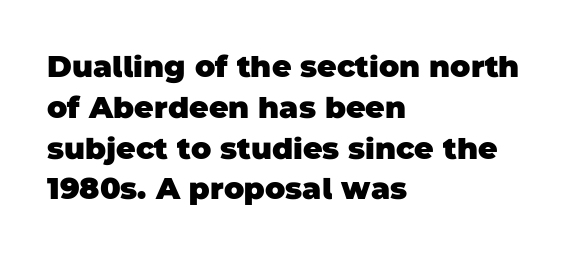
Q: Is the text bold? A: Yes.
Q: Is the typeface a serif or a sans-serif typeface? A: Sans-serif.
Q: Is the text underlined? A: No.
Q: How is the paragraph aligned? A: Left-aligned.
Q: Is the spacing between letters normal or unusually wide? A: Normal.
Q: Is the spacing between lines tight, normal or loose? A: Normal.
Q: Width (condensed, normal, or wide)? A: Normal.
Q: Stroke contrast? A: Low.
Q: x-height? A: Large.
Q: Monospaced? A: No.
